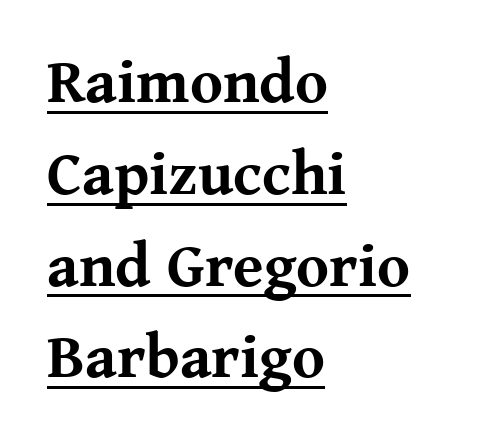
Q: Is the text bold? A: Yes.
Q: Is the text italic (slanted)? A: No, it is upright.
Q: Is the typeface a serif or a sans-serif typeface? A: Serif.
Q: Is the text underlined? A: Yes.
Q: How is the paragraph aligned? A: Left-aligned.
Q: Is the spacing between letters normal or unusually wide? A: Normal.
Q: Is the spacing between lines tight, normal or loose? A: Normal.
Q: Width (condensed, normal, or wide)? A: Normal.
Q: Stroke contrast? A: Medium.
Q: x-height? A: Medium.
Q: Monospaced? A: No.
